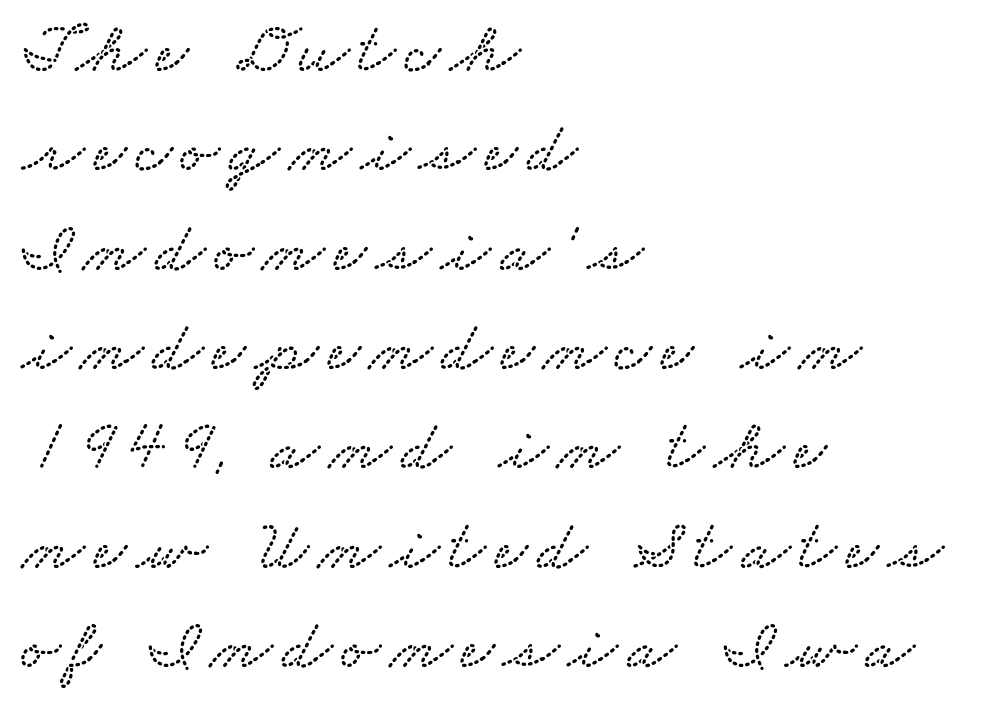
{"width": "wide", "stroke_contrast": "low", "x_height": "small", "monospaced": "no", "underline": "no", "align": "left", "line_spacing": "normal", "line_spacing_ratio": 1.38, "glyph_px": 72}
